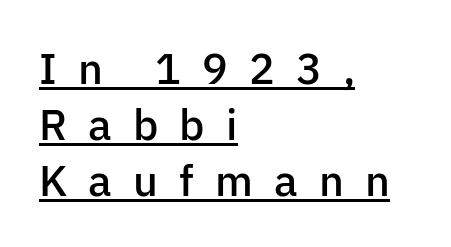
The image shows 43 px semibold sans-serif type, upright; set left-aligned, normal line spacing (1.3x), unusually wide letter spacing (+0.49 em), underlined; low stroke contrast and a medium x-height.
